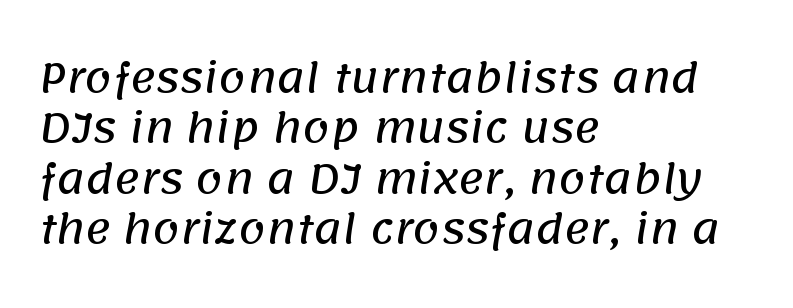
Q: Is the typeface a serif or a sans-serif typeface? A: Sans-serif.
Q: Is the text underlined? A: No.
Q: How is the paragraph aligned? A: Left-aligned.
Q: Is the spacing between letters normal or unusually wide? A: Normal.
Q: Is the spacing between lines tight, normal or loose? A: Normal.
Q: Width (condensed, normal, or wide)? A: Normal.
Q: Stroke contrast? A: Low.
Q: x-height? A: Large.
Q: Monospaced? A: No.
